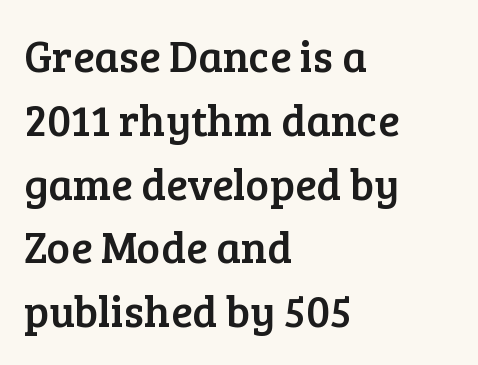
{"serif": "yes", "italic": "no", "width": "normal", "stroke_contrast": "low", "x_height": "medium", "monospaced": "no", "underline": "no", "align": "left", "line_spacing": "normal", "line_spacing_ratio": 1.45, "letter_spacing": "normal", "letter_spacing_em": 0.0, "glyph_px": 44}
